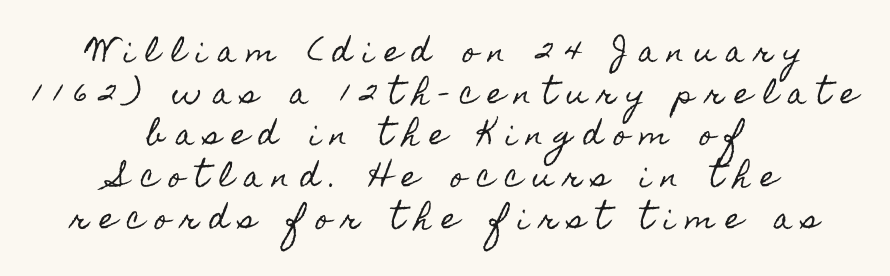
{"width": "condensed", "x_height": "small", "monospaced": "no", "underline": "no", "align": "center", "line_spacing": "normal", "line_spacing_ratio": 1.49, "letter_spacing": "wide", "letter_spacing_em": 0.39, "glyph_px": 28}
